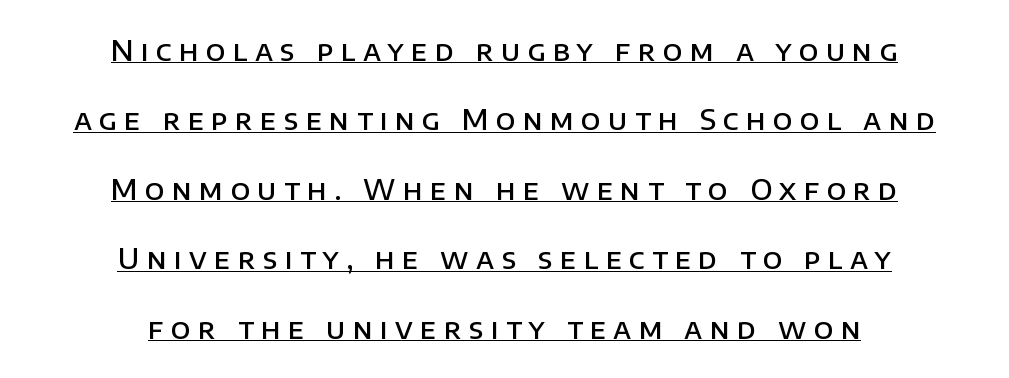
Q: Is the text bold? A: Semi-bold.
Q: Is the text italic (slanted)? A: No, it is upright.
Q: Is the typeface a serif or a sans-serif typeface? A: Sans-serif.
Q: Is the text underlined? A: Yes.
Q: How is the paragraph aligned? A: Centered.
Q: Is the spacing between letters normal or unusually wide? A: Unusually wide.
Q: Is the spacing between lines tight, normal or loose? A: Loose.
Q: Width (condensed, normal, or wide)? A: Normal.
Q: Stroke contrast? A: Low.
Q: x-height? A: Large.
Q: Monospaced? A: No.
